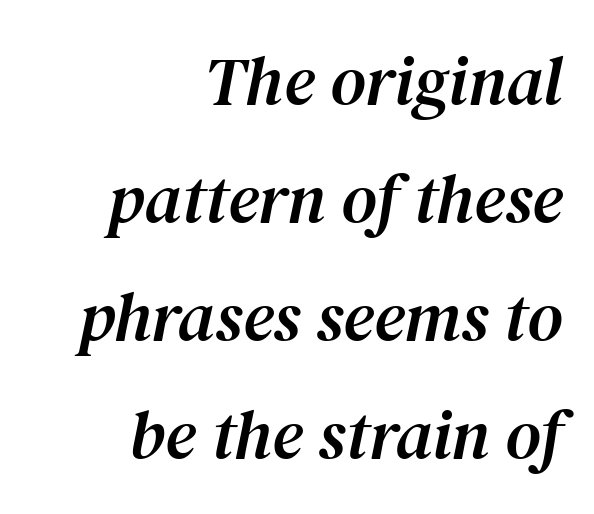
Q: Is the text italic (slanted)? A: Yes, it leans right by about 12 degrees.
Q: Is the typeface a serif or a sans-serif typeface? A: Serif.
Q: Is the text underlined? A: No.
Q: How is the paragraph aligned? A: Right-aligned.
Q: Is the spacing between letters normal or unusually wide? A: Normal.
Q: Width (condensed, normal, or wide)? A: Normal.
Q: Stroke contrast? A: Medium.
Q: x-height? A: Medium.
Q: Monospaced? A: No.
